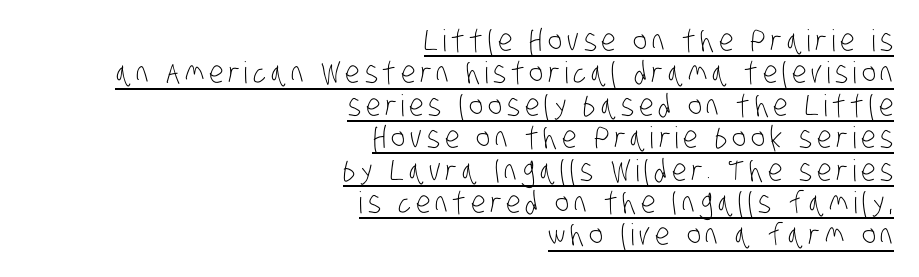
Q: Is the text bold? A: No.
Q: Is the typeface a serif or a sans-serif typeface? A: Sans-serif.
Q: Is the text underlined? A: Yes.
Q: How is the paragraph aligned? A: Right-aligned.
Q: Is the spacing between lines tight, normal or loose? A: Tight.
Q: Width (condensed, normal, or wide)? A: Condensed.
Q: Stroke contrast? A: Low.
Q: x-height? A: Large.
Q: Monospaced? A: No.
